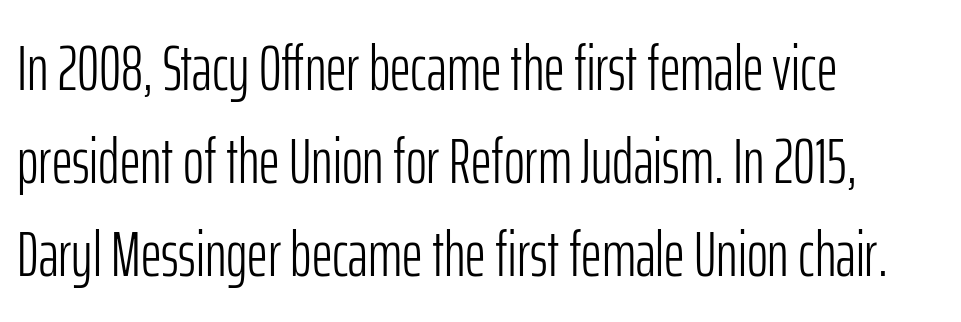
{"serif": "no", "italic": "no", "bold": "no", "weight": "light", "width": "condensed", "stroke_contrast": "low", "x_height": "medium", "monospaced": "no", "underline": "no", "align": "left", "line_spacing": "normal", "line_spacing_ratio": 1.45, "letter_spacing": "normal", "letter_spacing_em": 0.0, "glyph_px": 64}
